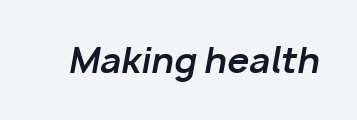
Q: Is the text bold? A: Yes.
Q: Is the text italic (slanted)? A: Yes, it leans right by about 10 degrees.
Q: Is the text underlined? A: No.
Q: Is the spacing between letters normal or unusually wide? A: Normal.
Q: Width (condensed, normal, or wide)? A: Normal.
Q: Stroke contrast? A: Low.
Q: x-height? A: Medium.
Q: Monospaced? A: No.
